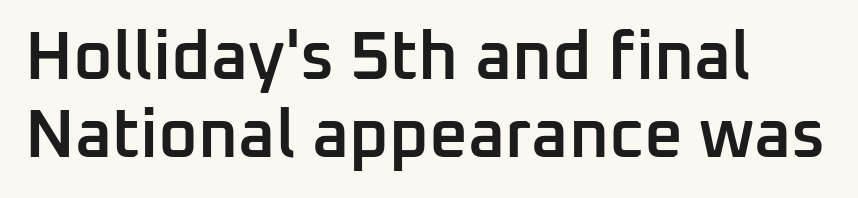
{"serif": "no", "italic": "no", "bold": "semi", "weight": "semibold", "width": "normal", "stroke_contrast": "low", "x_height": "medium", "monospaced": "no", "underline": "no", "align": "left", "line_spacing": "tight", "line_spacing_ratio": 1.15, "letter_spacing": "normal", "letter_spacing_em": 0.0, "glyph_px": 68}
